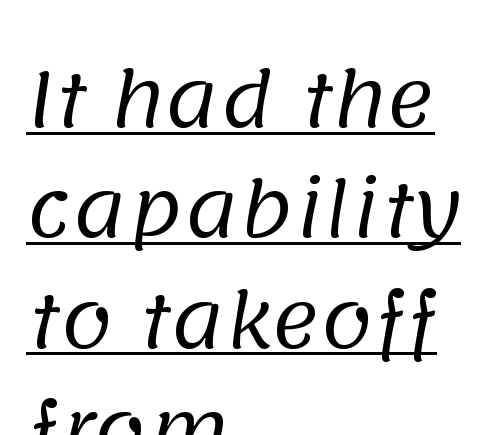
{"serif": "no", "bold": "no", "weight": "regular", "width": "normal", "stroke_contrast": "low", "x_height": "large", "monospaced": "no", "underline": "yes", "align": "left", "line_spacing": "normal", "line_spacing_ratio": 1.49, "letter_spacing": "normal", "letter_spacing_em": 0.0, "glyph_px": 74}
